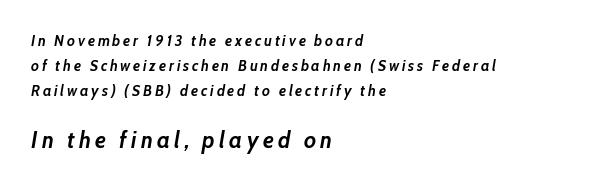
Rows of type keep a routine distance in the vertical direction. The typography opts for an oblique posture over an upright one. This sample is left-justified, so line endings fall wherever the words run out. The specimen omits any rule beneath the text block's lines. Set as a true bold cut, around the 700 mark. Note: smaller setting up top, larger setting below.
